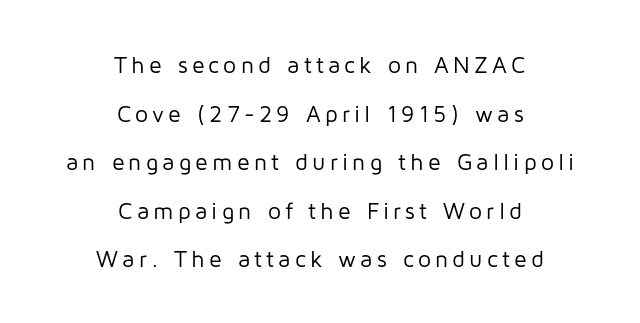
{"italic": "no", "bold": "no", "underline": "no", "align": "center", "line_spacing": "loose", "line_spacing_ratio": 2.11, "glyph_px": 23}
